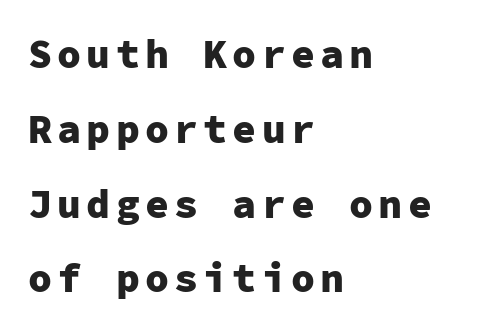
{"serif": "no", "italic": "no", "bold": "yes", "weight": "heavy", "width": "normal", "stroke_contrast": "low", "x_height": "medium", "monospaced": "yes", "underline": "no", "align": "left", "line_spacing_ratio": 1.87, "glyph_px": 40}
